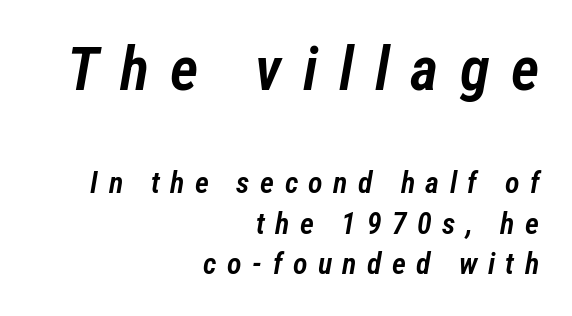
The image shows 61 px semibold, condensed type, italic (leaning right); set right-aligned, normal line spacing (1.36x), unusually wide letter spacing (+0.35 em), not underlined; the first (top) block is 2.03x larger; low stroke contrast and a medium x-height.
